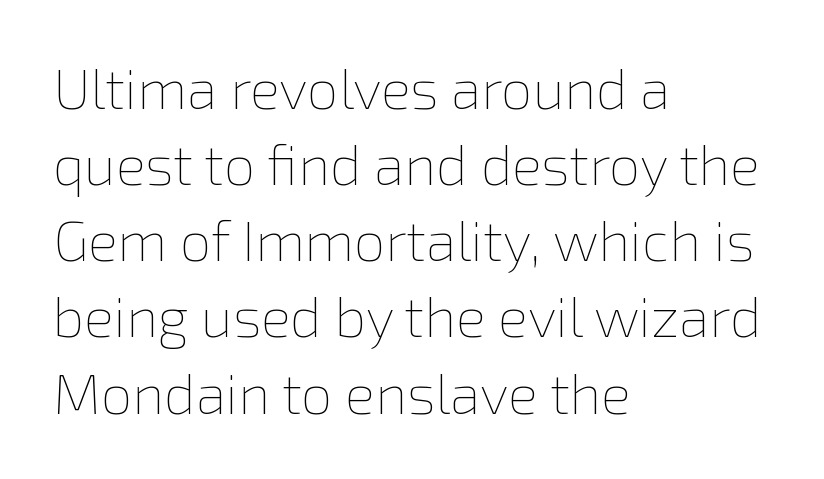
Horizontal bands of white between lines are of average thickness. Unbolded letterforms with no extra heft. The space beneath each line is pristine and unruled. Inter-character spacing is left at the font's built-in metrics.
